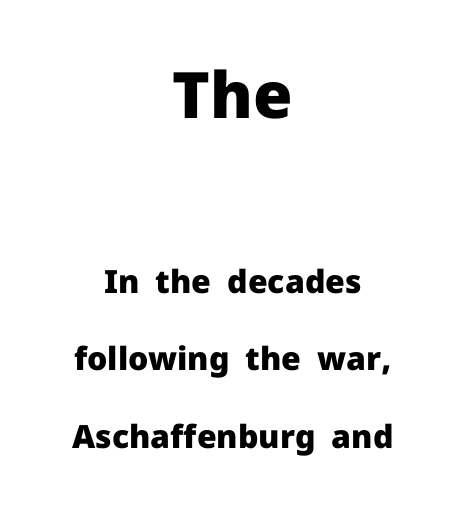
Q: Is the text bold? A: Yes.
Q: Is the text italic (slanted)? A: No, it is upright.
Q: Is the typeface a serif or a sans-serif typeface? A: Sans-serif.
Q: Is the text underlined? A: No.
Q: How is the paragraph aligned? A: Centered.
Q: Is the spacing between letters normal or unusually wide? A: Normal.
Q: Is the spacing between lines tight, normal or loose? A: Loose.
Q: Which block of text is set in a larger size, the first (top) or the second (bottom)? A: The first (top) one.
Q: Width (condensed, normal, or wide)? A: Normal.
Q: Stroke contrast? A: Low.
Q: x-height? A: Medium.
Q: Monospaced? A: No.
